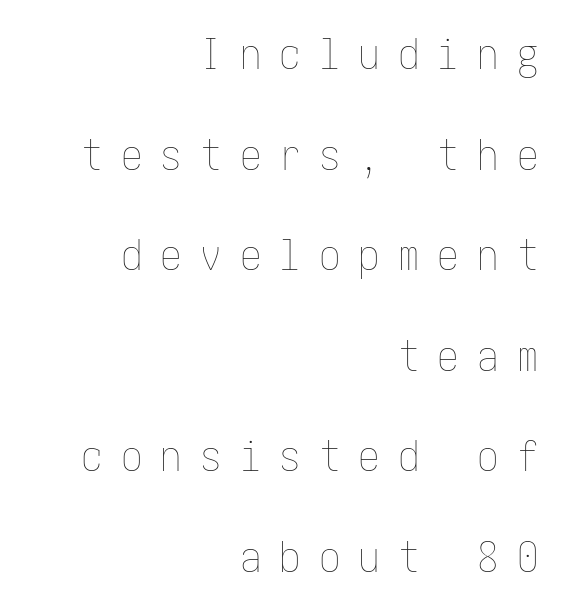
{"italic": "no", "bold": "no", "weight": "thin", "width": "condensed", "stroke_contrast": "low", "x_height": "medium", "underline": "no", "align": "right", "line_spacing": "loose", "line_spacing_ratio": 2.34, "letter_spacing": "wide", "letter_spacing_em": 0.42, "glyph_px": 43}
